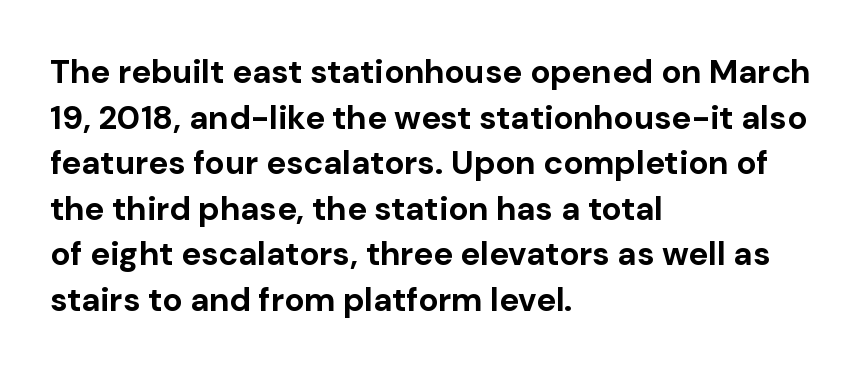
{"serif": "no", "italic": "no", "bold": "yes", "weight": "bold", "width": "normal", "stroke_contrast": "low", "x_height": "medium", "monospaced": "no", "underline": "no", "align": "left", "line_spacing": "normal", "line_spacing_ratio": 1.38, "letter_spacing": "normal", "letter_spacing_em": 0.0, "glyph_px": 33}
